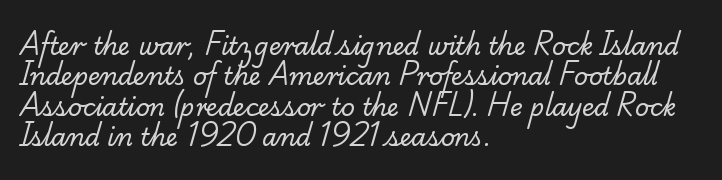
The paragraph shown leans on its left margin. This rendering features lettering with no underline. How are the letters spaced? Ordinarily, with no added tracking. A normal amount of white space separates one row of letters from the next.
